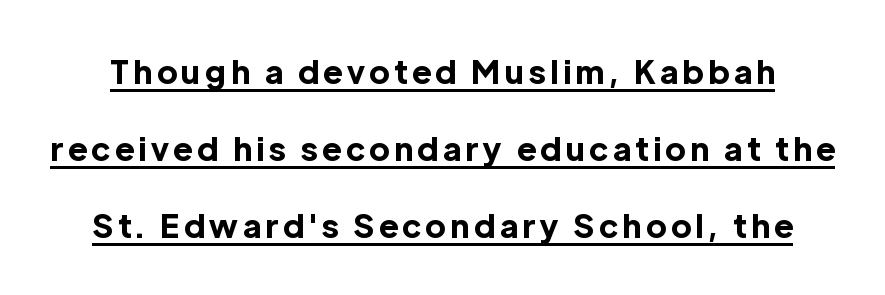
Q: Is the text bold? A: Yes.
Q: Is the text italic (slanted)? A: No, it is upright.
Q: Is the typeface a serif or a sans-serif typeface? A: Sans-serif.
Q: Is the text underlined? A: Yes.
Q: Is the spacing between lines tight, normal or loose? A: Loose.
Q: Width (condensed, normal, or wide)? A: Normal.
Q: x-height? A: Medium.
Q: Monospaced? A: No.
